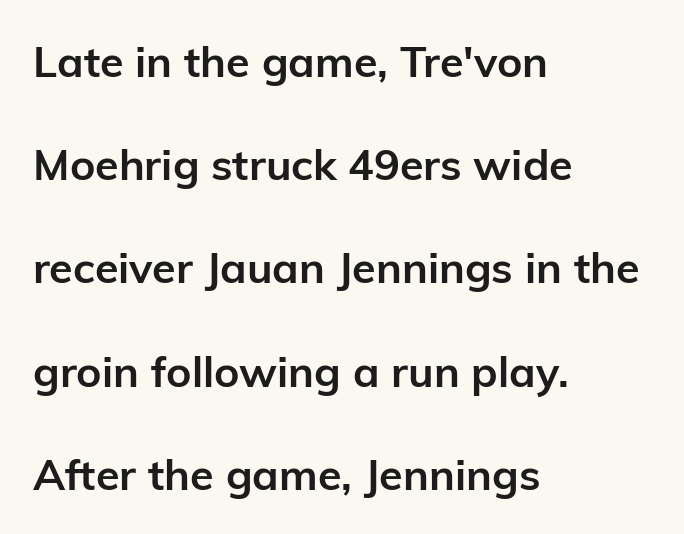
Q: Is the text bold? A: Yes.
Q: Is the text italic (slanted)? A: No, it is upright.
Q: Is the typeface a serif or a sans-serif typeface? A: Sans-serif.
Q: Is the text underlined? A: No.
Q: How is the paragraph aligned? A: Left-aligned.
Q: Is the spacing between letters normal or unusually wide? A: Normal.
Q: Is the spacing between lines tight, normal or loose? A: Loose.
Q: Width (condensed, normal, or wide)? A: Normal.
Q: Stroke contrast? A: Low.
Q: x-height? A: Medium.
Q: Monospaced? A: No.
